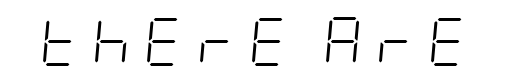
The image shows 48 px light, condensed type, italic (leaning right); set unusually wide letter spacing (+0.27 em), not underlined; low stroke contrast and a large x-height.
